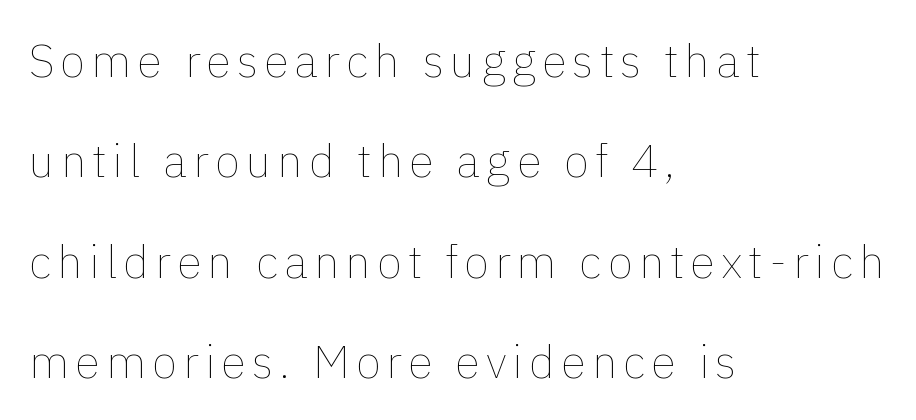
Has an underline been added? It has not. Loosely led — the rows are spread out. The ragged edge is on the right, which tells us the setting is flush left. The type sits square on the baseline with zero lean. Caption: face not bold, strokes unweighted.
